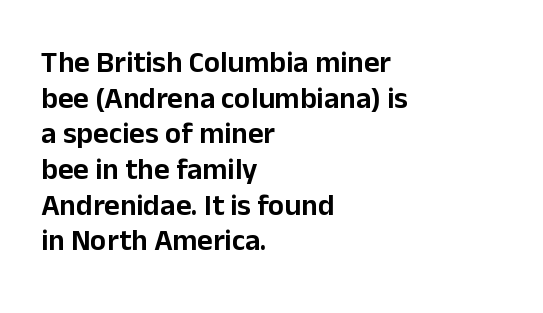
{"serif": "no", "italic": "no", "width": "normal", "stroke_contrast": "low", "x_height": "medium", "monospaced": "no", "underline": "no", "align": "left", "line_spacing_ratio": 1.19, "letter_spacing": "normal", "letter_spacing_em": 0.0, "glyph_px": 30}
